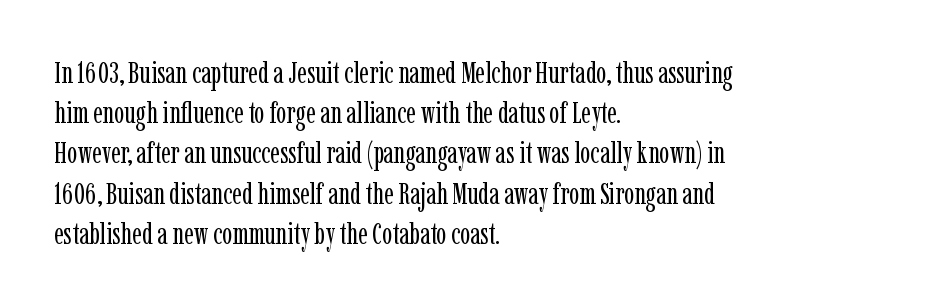
The lettering holds an erect, upright posture throughout. Spacing between characters is what you'd get straight out of the box. You could not count columns in this text — the font is proportionally spaced. Baseline-to-baseline distance is the conventional proportion of letter height.
